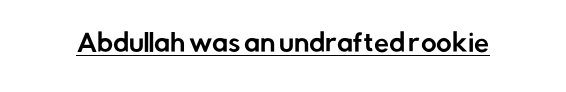
Q: Is the text italic (slanted)? A: No, it is upright.
Q: Is the text underlined? A: Yes.
Q: Is the spacing between letters normal or unusually wide? A: Normal.
